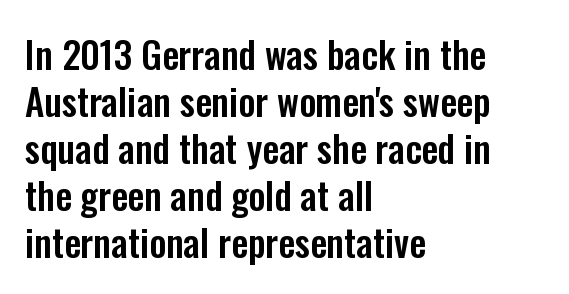
The image shows 37 px condensed sans-serif type, upright; set left-aligned, normal line spacing (1.27x), normal letter spacing, not underlined; low stroke contrast and a medium x-height.
